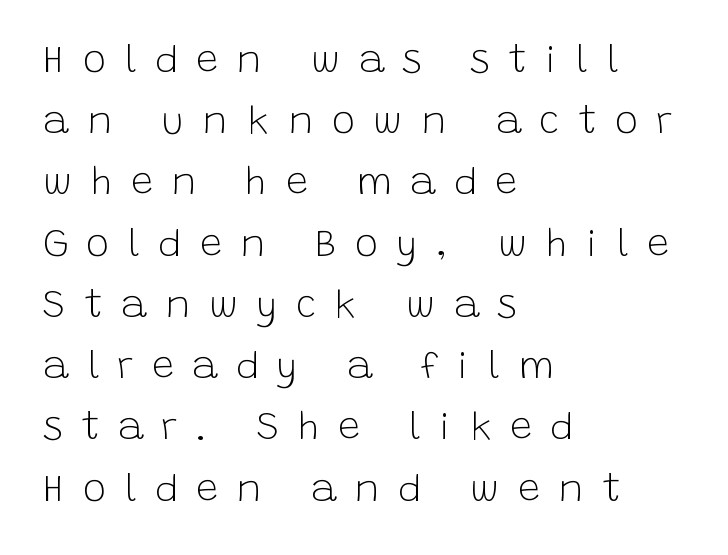
{"serif": "no", "italic": "no", "bold": "no", "weight": "light", "width": "normal", "stroke_contrast": "low", "x_height": "large", "monospaced": "no", "underline": "no", "align": "left", "line_spacing": "normal", "line_spacing_ratio": 1.57, "letter_spacing": "wide", "letter_spacing_em": 0.47, "glyph_px": 39}
